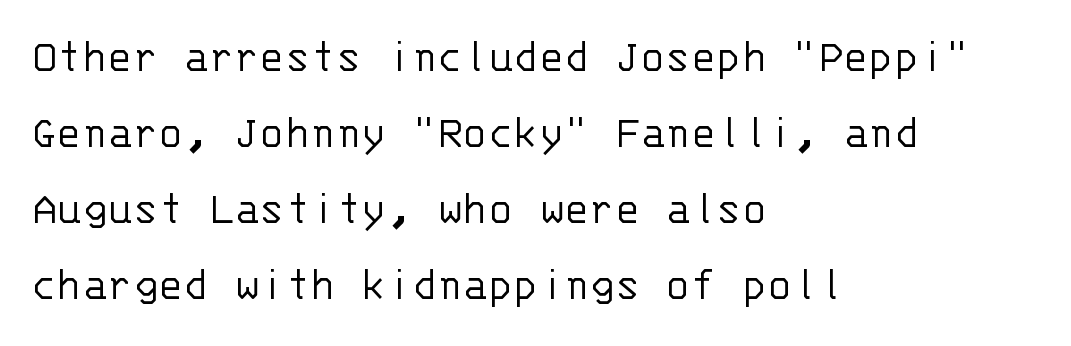
Q: Is the text bold? A: No.
Q: Is the text italic (slanted)? A: No, it is upright.
Q: Is the typeface a serif or a sans-serif typeface? A: Sans-serif.
Q: Is the text underlined? A: No.
Q: How is the paragraph aligned? A: Left-aligned.
Q: Is the spacing between letters normal or unusually wide? A: Normal.
Q: Is the spacing between lines tight, normal or loose? A: Normal.
Q: Width (condensed, normal, or wide)? A: Normal.
Q: Stroke contrast? A: Low.
Q: x-height? A: Large.
Q: Monospaced? A: Yes.
